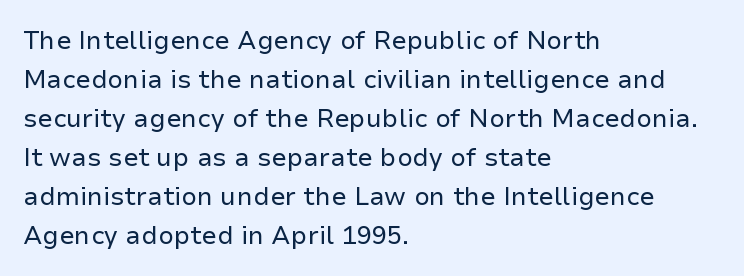
{"italic": "no", "bold": "no", "underline": "no", "align": "left", "line_spacing": "normal", "line_spacing_ratio": 1.56, "letter_spacing": "normal", "letter_spacing_em": 0.0, "glyph_px": 25}
